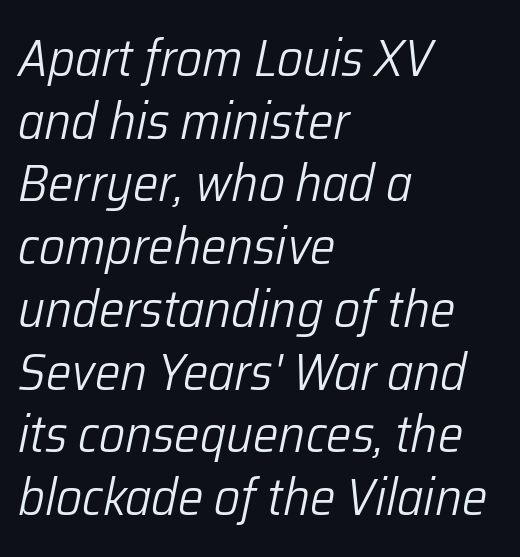
{"italic": "yes", "lean": "right", "slant_degrees": 12, "bold": "no", "weight": "light", "width": "normal", "stroke_contrast": "low", "x_height": "medium", "monospaced": "no", "underline": "no", "align": "left", "line_spacing_ratio": 1.23, "letter_spacing": "normal", "letter_spacing_em": 0.0, "glyph_px": 51}
